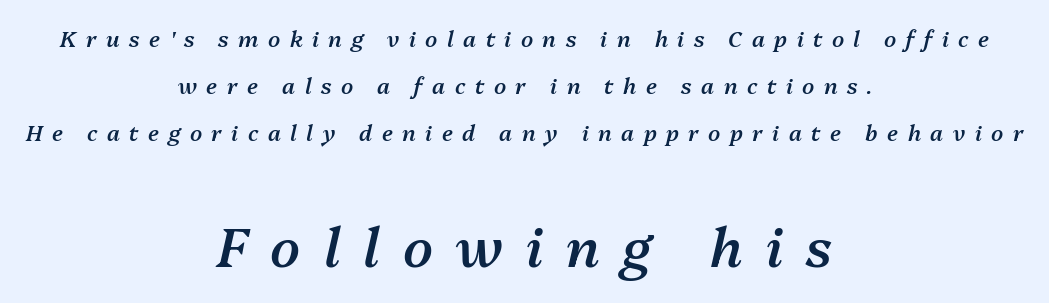
Q: Is the text bold? A: Semi-bold.
Q: Is the text italic (slanted)? A: Yes, it leans right by about 13 degrees.
Q: Is the text underlined? A: No.
Q: How is the paragraph aligned? A: Centered.
Q: Is the spacing between letters normal or unusually wide? A: Unusually wide.
Q: Is the spacing between lines tight, normal or loose? A: Loose.
Q: Which block of text is set in a larger size, the first (top) or the second (bottom)? A: The second (bottom) one.
Q: Width (condensed, normal, or wide)? A: Normal.
Q: Stroke contrast? A: Medium.
Q: x-height? A: Medium.
Q: Monospaced? A: No.
